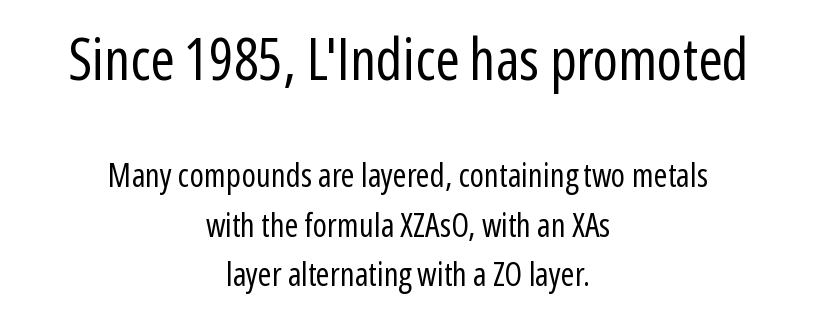
{"serif": "no", "italic": "no", "bold": "no", "weight": "regular", "width": "condensed", "stroke_contrast": "low", "x_height": "medium", "monospaced": "no", "underline": "no", "align": "center", "line_spacing": "normal", "line_spacing_ratio": 1.5, "letter_spacing": "normal", "letter_spacing_em": 0.0, "larger_block": "first", "size_ratio": 1.76, "glyph_px": 58}
